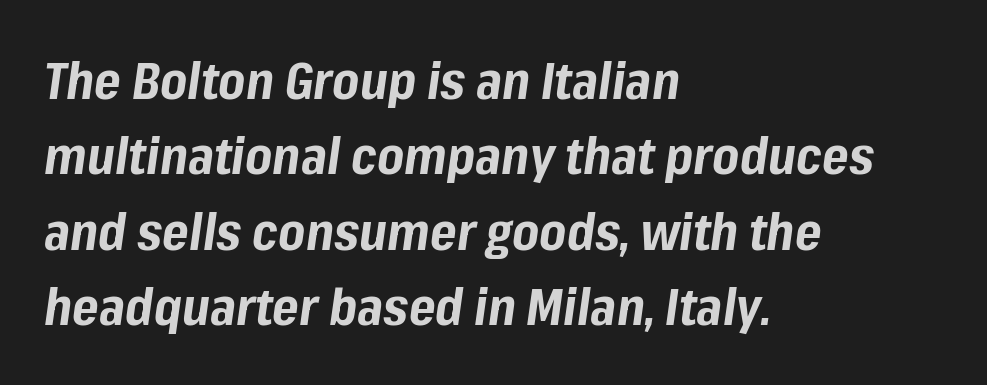
A student would call this left alignment; a typographer would say flush left, rag right. The gap between lines stays unmarked. The axis of the letterforms is tilted away from vertical. The rows are spaced the way most documents space them.
